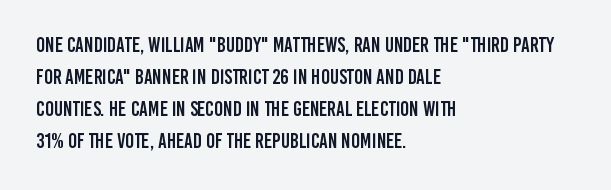
Q: Is the text italic (slanted)? A: No, it is upright.
Q: Is the text underlined? A: No.
Q: How is the paragraph aligned? A: Left-aligned.
Q: Is the spacing between letters normal or unusually wide? A: Normal.
Q: Is the spacing between lines tight, normal or loose? A: Normal.
